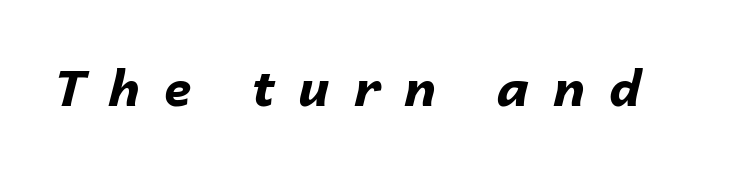
Q: Is the text bold? A: Yes.
Q: Is the text italic (slanted)? A: Yes, it leans right by about 14 degrees.
Q: Is the text underlined? A: No.
Q: Is the spacing between letters normal or unusually wide? A: Unusually wide.
Q: Width (condensed, normal, or wide)? A: Normal.
Q: Stroke contrast? A: Low.
Q: x-height? A: Medium.
Q: Monospaced? A: No.
